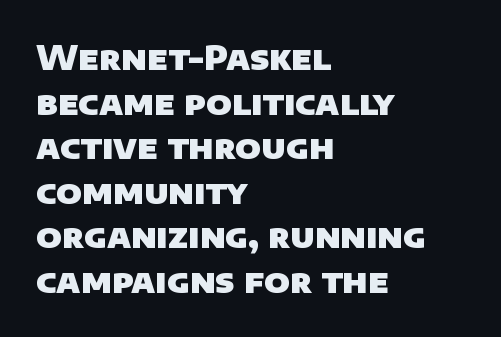
{"serif": "no", "bold": "yes", "weight": "heavy", "width": "normal", "stroke_contrast": "low", "x_height": "large", "monospaced": "no", "underline": "no", "align": "left", "line_spacing": "normal", "line_spacing_ratio": 1.35, "letter_spacing": "normal", "letter_spacing_em": 0.0, "glyph_px": 33}
